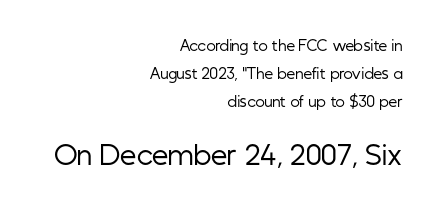
The image shows 26 px text type, upright; set right-aligned, loose line spacing (2.01x), normal letter spacing, not underlined; the second (bottom) block is 1.86x larger.
